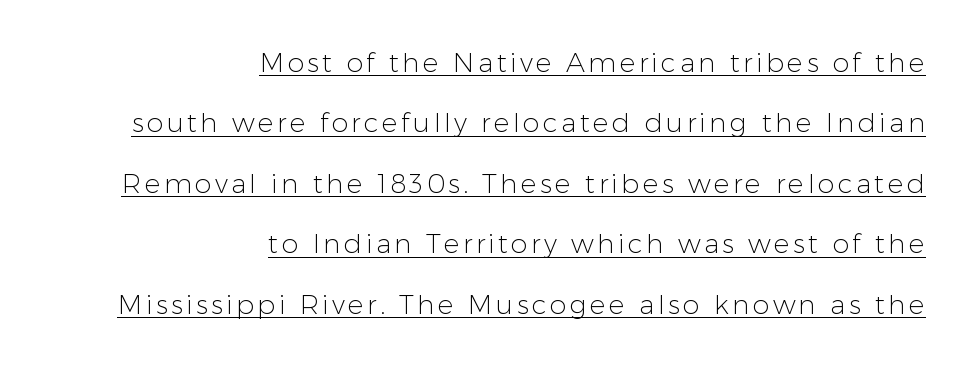
{"italic": "no", "bold": "no", "underline": "yes", "align": "right", "line_spacing": "loose", "line_spacing_ratio": 2.24, "glyph_px": 27}
